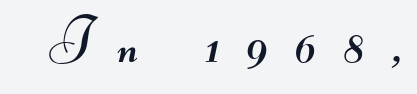
The image shows 61 px regular-weight, wide sans-serif type; set unusually wide letter spacing (+0.47 em), not underlined; medium stroke contrast.
